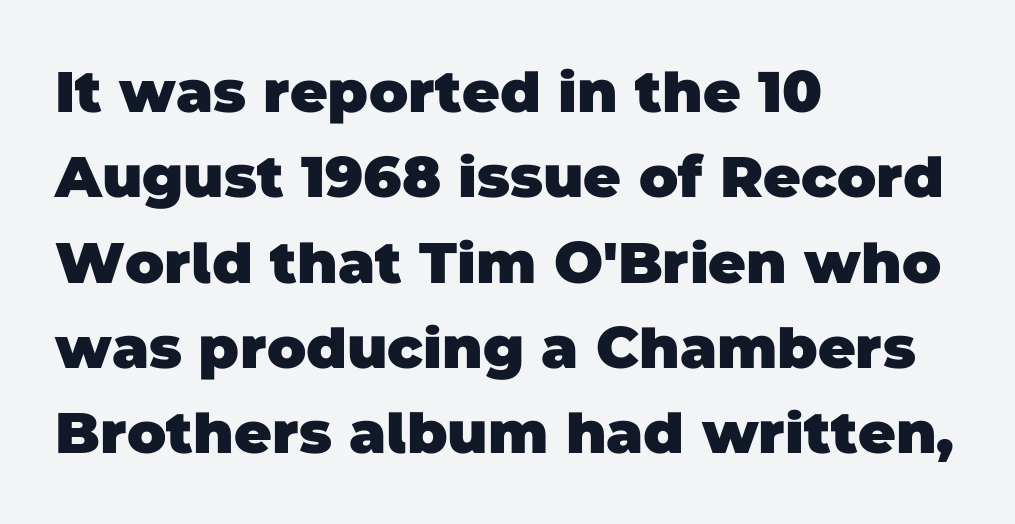
Type style note: lacks serifs. Each glyph is drawn with heavy, bold strokes. Just letters on the line, the space beneath them empty. These lines stack with their left ends in a neat column. These lines are rendered in a variable-pitch font. Spacing between characters is what you'd get straight out of the box.
